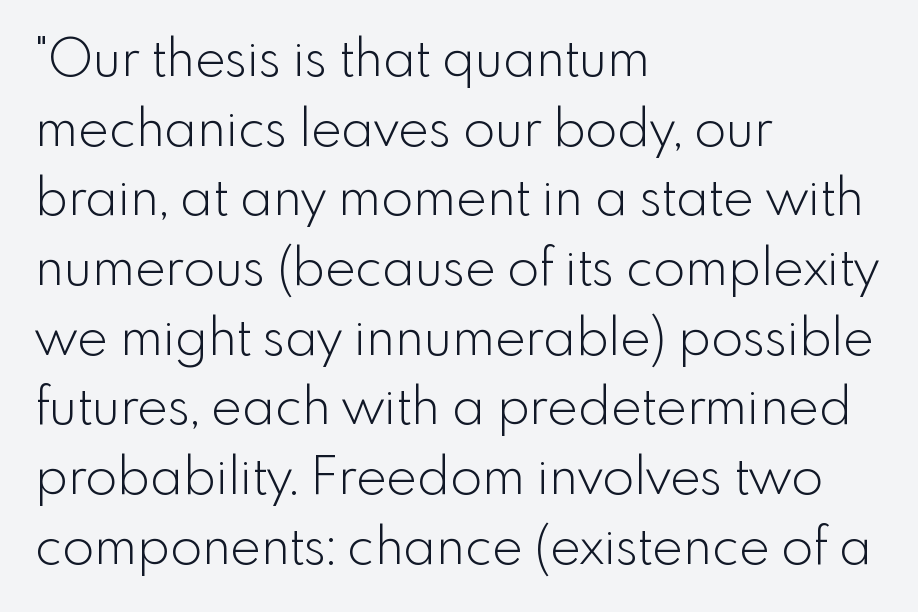
The image shows 52 px light sans-serif type, upright; set left-aligned, normal line spacing (1.34x), normal letter spacing, not underlined; a small x-height.
